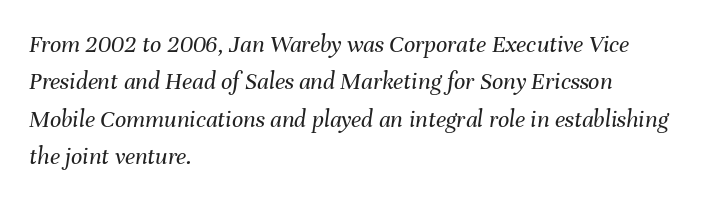
The image shows 25 px text type, italic (leaning right); set left-aligned, normal line spacing (1.5x), normal letter spacing, not underlined.
